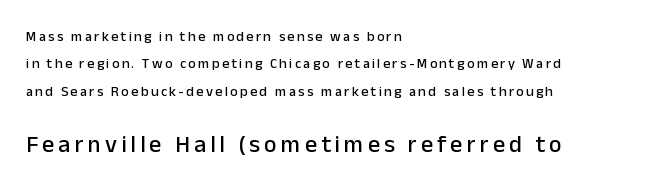
Q: Is the text italic (slanted)? A: No, it is upright.
Q: Is the text underlined? A: No.
Q: How is the paragraph aligned? A: Left-aligned.
Q: Is the spacing between lines tight, normal or loose? A: Loose.
Q: Which block of text is set in a larger size, the first (top) or the second (bottom)? A: The second (bottom) one.
